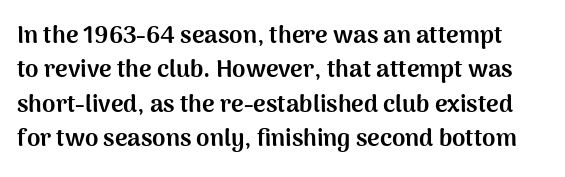
The image shows 24 px bold type, upright; set normal line spacing (1.43x), normal letter spacing, not underlined.
